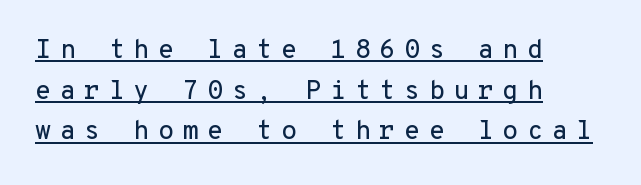
Q: Is the text italic (slanted)? A: No, it is upright.
Q: Is the text underlined? A: Yes.
Q: How is the paragraph aligned? A: Left-aligned.
Q: Is the spacing between letters normal or unusually wide? A: Unusually wide.
Q: Is the spacing between lines tight, normal or loose? A: Normal.
